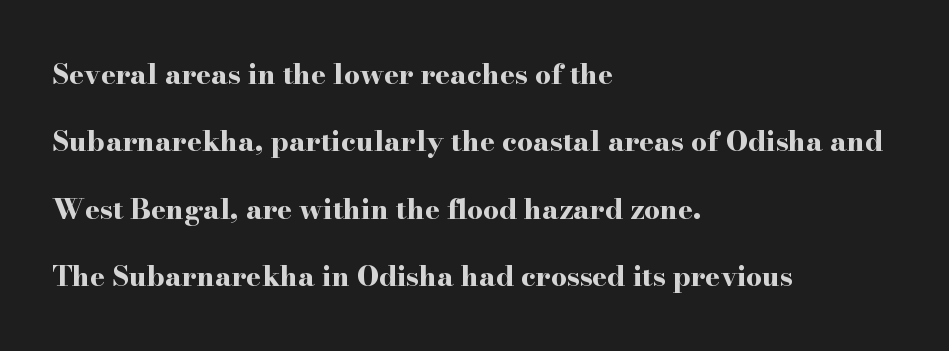
{"serif": "yes", "italic": "no", "bold": "yes", "weight": "bold", "width": "wide", "stroke_contrast": "high", "x_height": "small", "monospaced": "no", "underline": "no", "align": "left", "line_spacing": "loose", "line_spacing_ratio": 2.41, "letter_spacing": "normal", "letter_spacing_em": 0.0, "glyph_px": 28}
